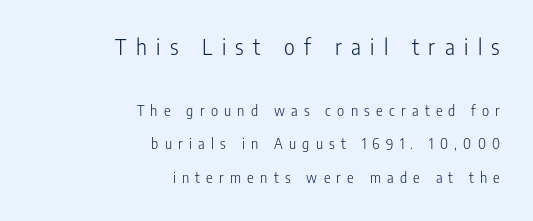
This rendering widens character spacing well past its baseline value. A student would call this right alignment; a typographer would say flush right, rag left. Size hierarchy here favors the leading block over the trailing one. The passage shown is not bold in any degree. It's the straight-up-and-down kind of type.
